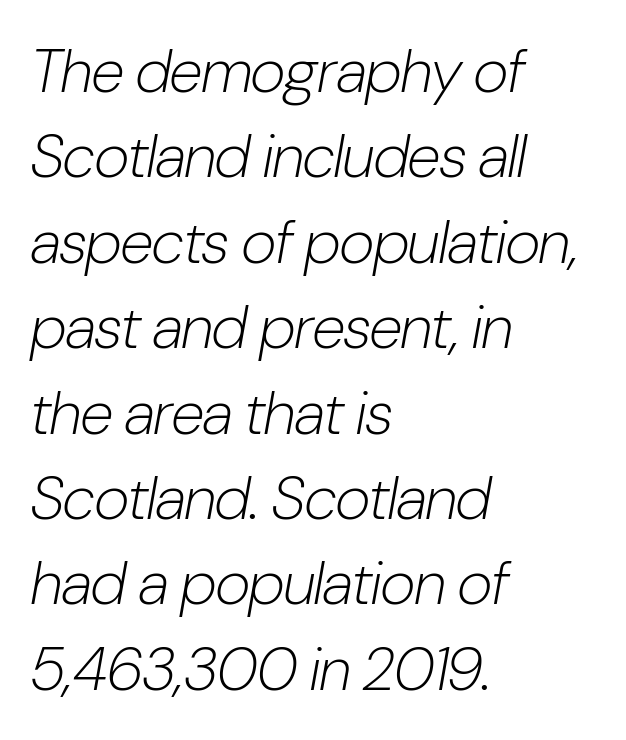
Q: Is the text bold? A: No.
Q: Is the text italic (slanted)? A: Yes, it leans right by about 10 degrees.
Q: Is the text underlined? A: No.
Q: How is the paragraph aligned? A: Left-aligned.
Q: Is the spacing between letters normal or unusually wide? A: Normal.
Q: Is the spacing between lines tight, normal or loose? A: Normal.
Q: Width (condensed, normal, or wide)? A: Condensed.
Q: Stroke contrast? A: Low.
Q: x-height? A: Medium.
Q: Monospaced? A: No.
